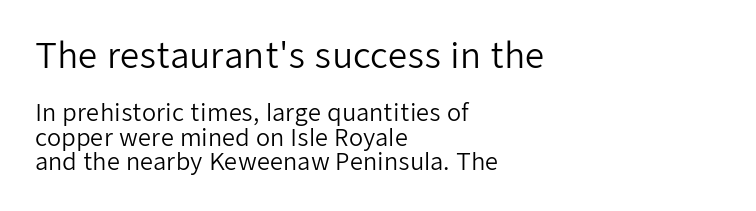
Q: Is the text bold? A: No.
Q: Is the text italic (slanted)? A: No, it is upright.
Q: Is the typeface a serif or a sans-serif typeface? A: Sans-serif.
Q: Is the text underlined? A: No.
Q: How is the paragraph aligned? A: Left-aligned.
Q: Is the spacing between letters normal or unusually wide? A: Normal.
Q: Is the spacing between lines tight, normal or loose? A: Tight.
Q: Which block of text is set in a larger size, the first (top) or the second (bottom)? A: The first (top) one.
Q: Width (condensed, normal, or wide)? A: Normal.
Q: Stroke contrast? A: Low.
Q: x-height? A: Medium.
Q: Monospaced? A: No.
